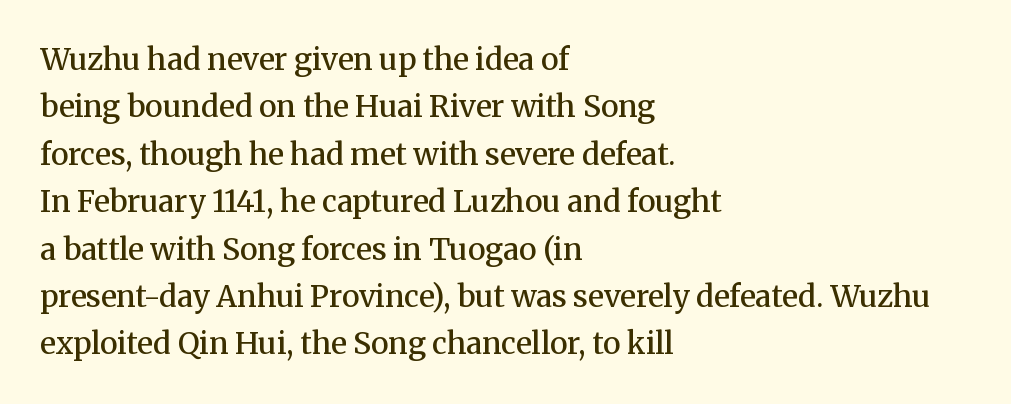
{"serif": "yes", "italic": "no", "bold": "semi", "weight": "semibold", "width": "normal", "stroke_contrast": "medium", "x_height": "medium", "monospaced": "no", "underline": "no", "align": "left", "line_spacing": "normal", "line_spacing_ratio": 1.58, "letter_spacing": "normal", "letter_spacing_em": 0.0, "glyph_px": 30}
